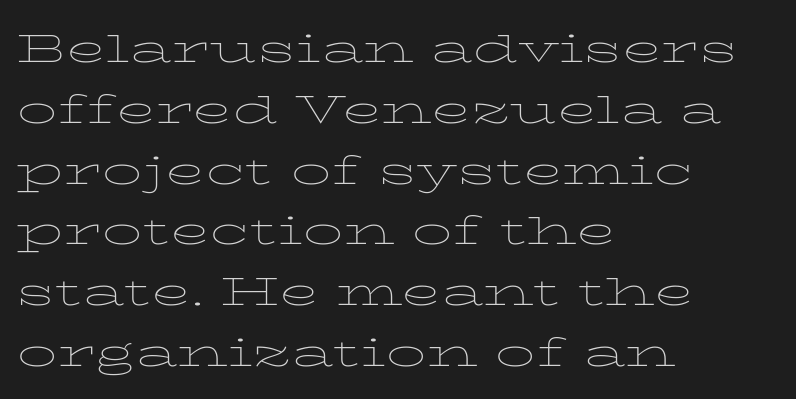
Vertical strokes here are truly vertical. Regarding serifs, this sample has them. This sample uses plain, unmodified letter spacing. Counters stay open thanks to moderate or lighter strokes. Is the block centered? No — it sits flush against the left margin. The space directly below the letters is spotless.
